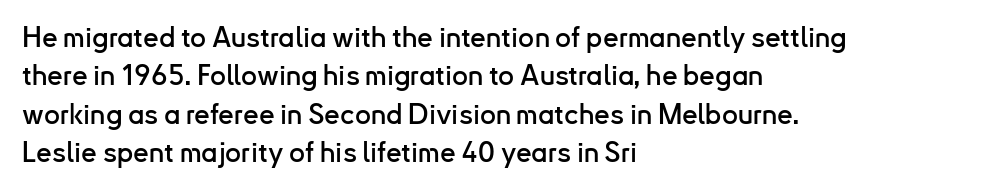
{"serif": "no", "italic": "no", "width": "normal", "stroke_contrast": "low", "x_height": "small", "monospaced": "no", "underline": "no", "align": "left", "line_spacing": "normal", "line_spacing_ratio": 1.37, "letter_spacing": "normal", "letter_spacing_em": 0.0, "glyph_px": 28}
